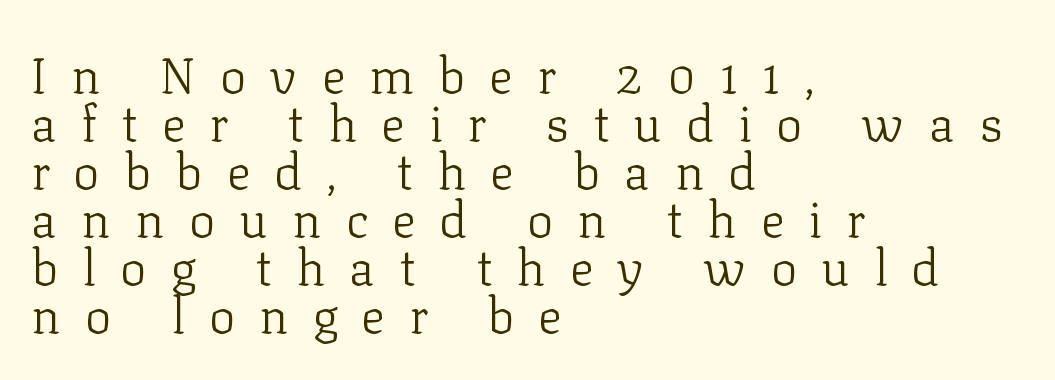
{"serif": "yes", "italic": "no", "bold": "no", "weight": "light", "width": "normal", "stroke_contrast": "low", "x_height": "medium", "monospaced": "no", "underline": "no", "align": "left", "line_spacing": "tight", "line_spacing_ratio": 0.96, "letter_spacing": "wide", "letter_spacing_em": 0.48, "glyph_px": 50}
